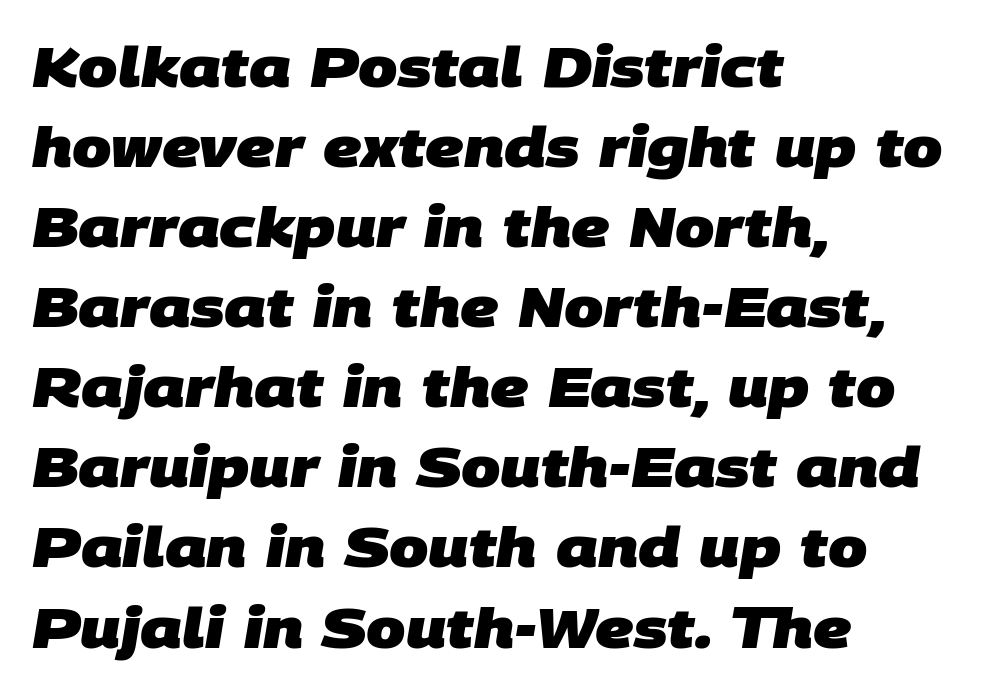
The image shows 56 px heavy sans-serif type; set left-aligned, normal line spacing (1.43x), normal letter spacing, not underlined; low stroke contrast and a large x-height.
